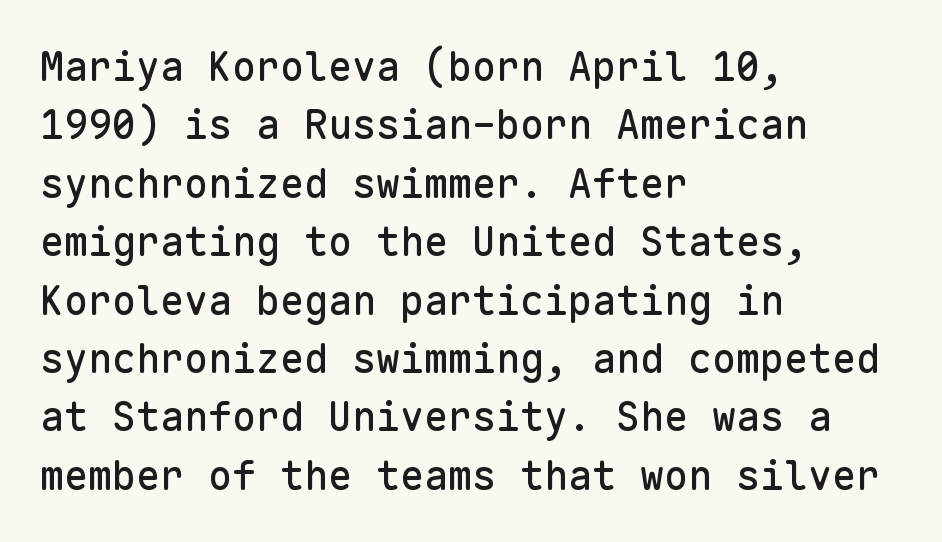
The image shows 40 px sans-serif type, upright, monospaced; set left-aligned, normal line spacing (1.46x), normal letter spacing, not underlined; low stroke contrast and a medium x-height.
